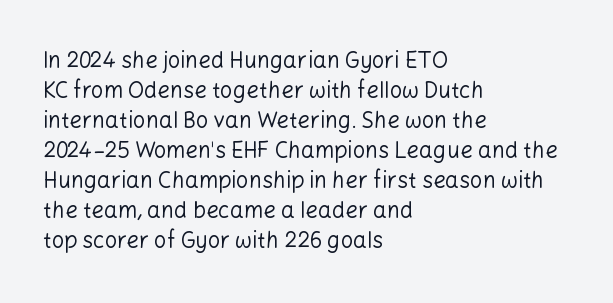
The image shows 22 px text type, upright; set left-aligned, normal line spacing (1.36x), normal letter spacing, not underlined.
